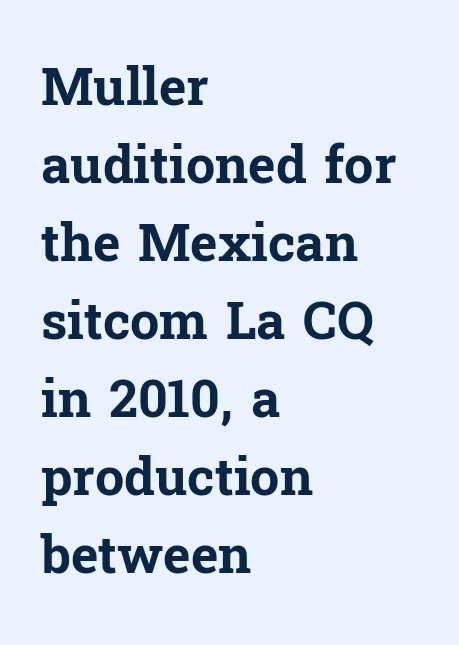
{"serif": "yes", "italic": "no", "bold": "yes", "weight": "bold", "width": "normal", "stroke_contrast": "low", "x_height": "medium", "monospaced": "no", "underline": "no", "align": "left", "line_spacing": "normal", "line_spacing_ratio": 1.5, "letter_spacing": "normal", "letter_spacing_em": 0.0, "glyph_px": 52}
